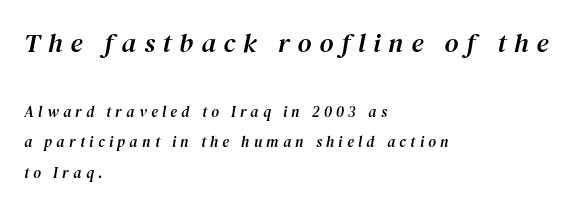
The image shows 27 px text type, italic (leaning right); set left-aligned, loose line spacing (2.04x), unusually wide letter spacing (+0.29 em), not underlined; the first (top) block is 1.8x larger.
